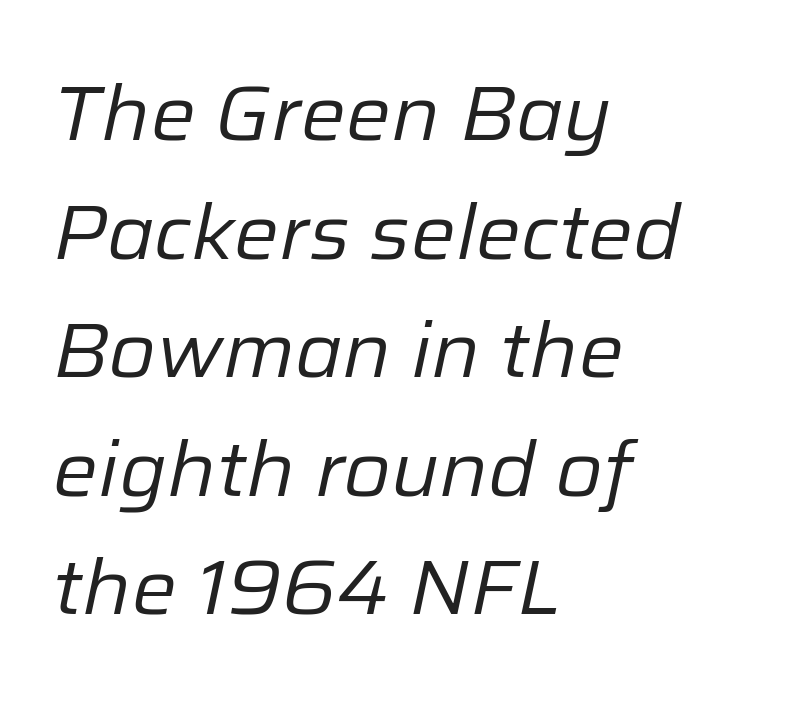
Just letters on the line, the space beneath them empty. This sample uses an oblique cut, with every glyph tilted off the vertical. A student would call this left alignment; a typographer would say flush left, rag right. Reading down the column, the eye jumps a familiar distance to each next line. Heaviness? Minimal to ordinary, like unemphasized prose. Nothing unusual about the tracking: characters are spaced as the font intends.
